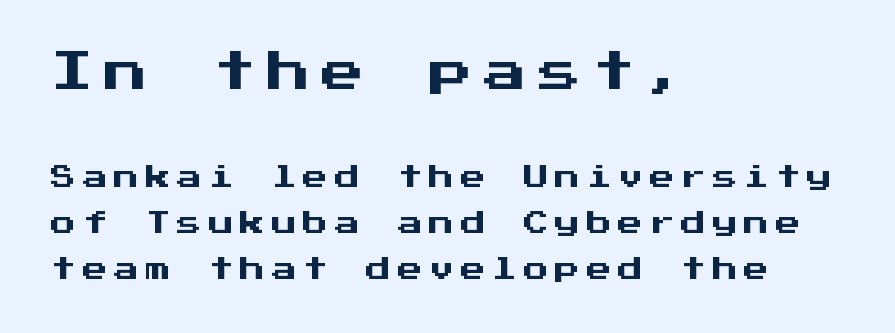
The image shows 43 px sans-serif type, upright, monospaced; set left-aligned, line spacing 1.84x, unusually wide letter spacing (+0.26 em), not underlined; the first (top) block is 1.72x larger; medium stroke contrast and a medium x-height.
